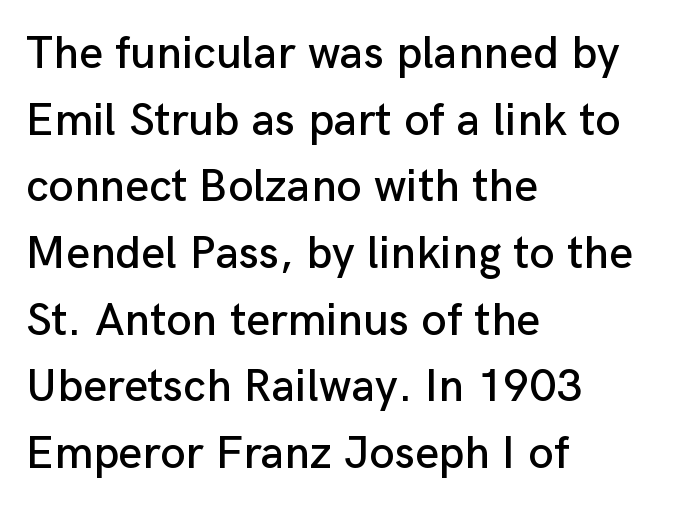
The image shows 46 px sans-serif type, upright; set left-aligned, normal line spacing (1.45x), normal letter spacing, not underlined; low stroke contrast and a medium x-height.
